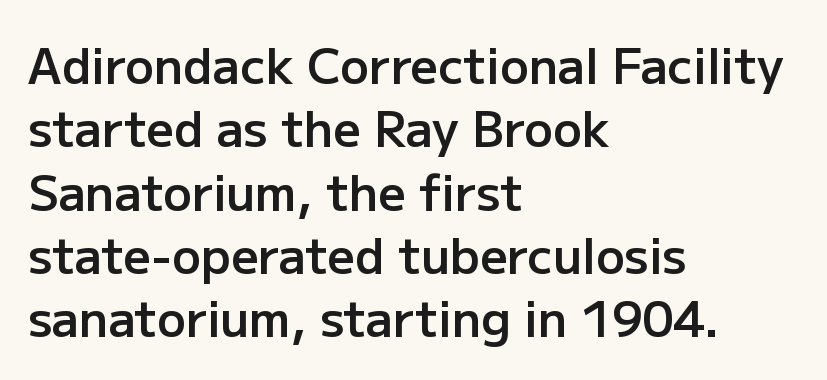
The letterforms sit shoulder to shoulder at normal distance. Are there feet on the stems? There aren't — it's a sans. Descender tails drop into unmarked territory. The rendering uses natural spacing where letterforms have individual widths. The passage shown is semibold, sitting just below true bold. The rendering anchors every line to the left-hand side.
